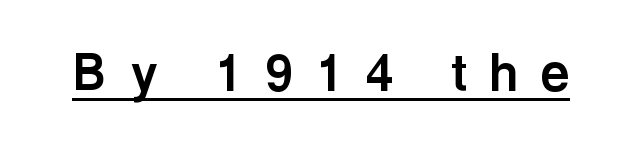
Descenders here cross a horizontal rule under the line. When letters stand straight like this, we call the style roman or upright. Is this a fixed-width face? No — the glyphs have proportional, varying widths. The sample has been set heavy, in full bold. You could only call the tracking loose — the letters float apart. Nope, no serifs anywhere on these letters.
